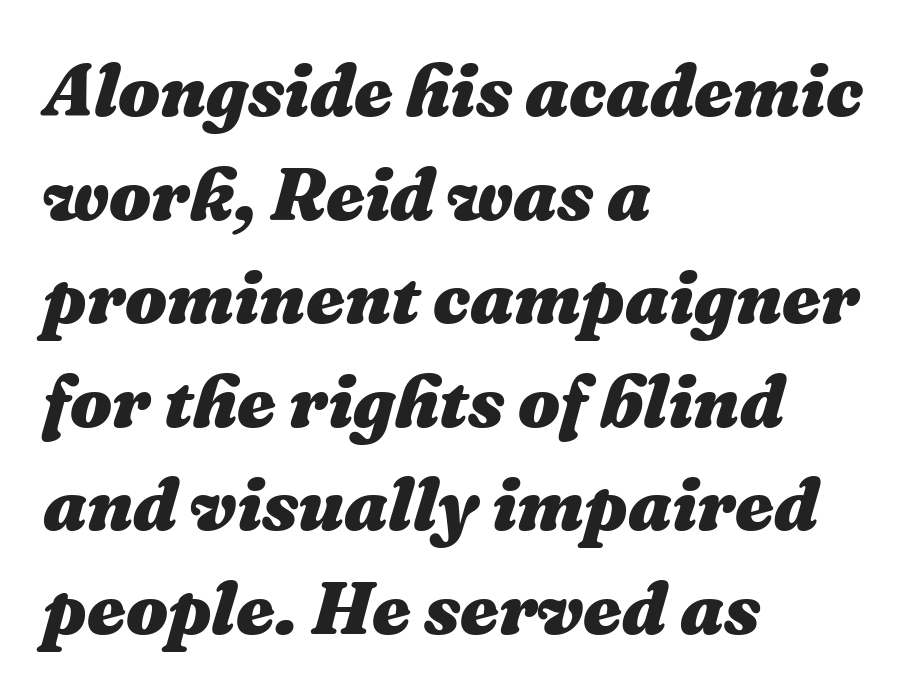
The image shows 74 px heavy type, italic (leaning right); set left-aligned, normal line spacing (1.4x), normal letter spacing, not underlined; medium stroke contrast and a medium x-height.
